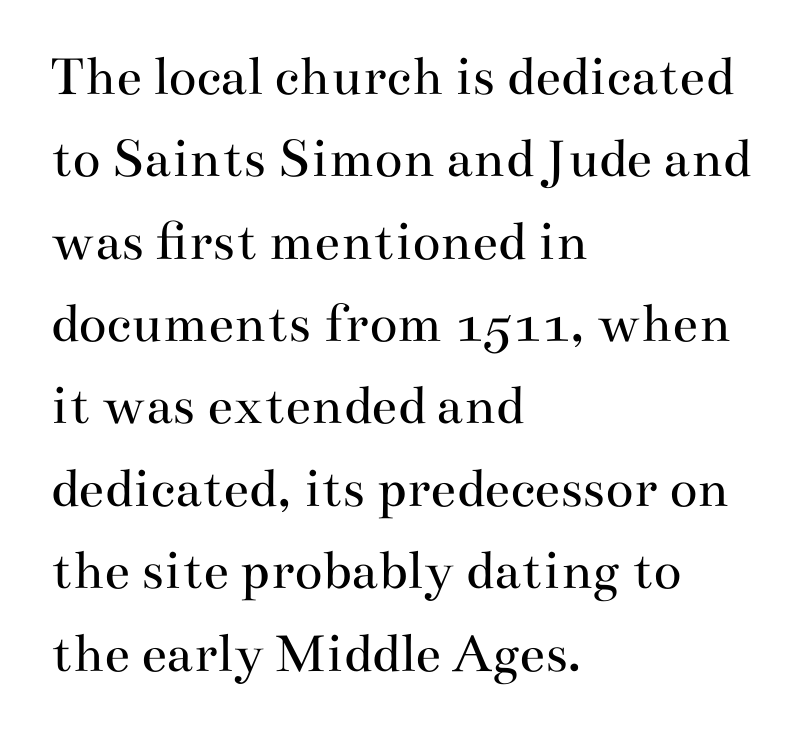
The weight tops out at a normal text grade. Varying glyph widths throughout — classic text-font behaviour. Typographically, this falls in the serif category. The designer left line spacing at the default.
